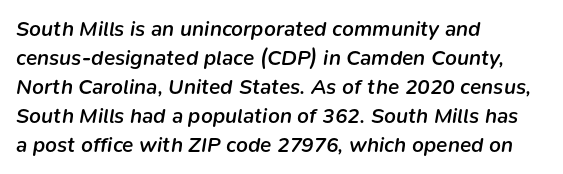
Letter spacing: default. Leftover space on each line is placed entirely after the last word. The rendering uses a semibold face; strokes are thickened but not to full bold. The rows are spaced the way most documents space them. Nobody drew a line under any word here.
